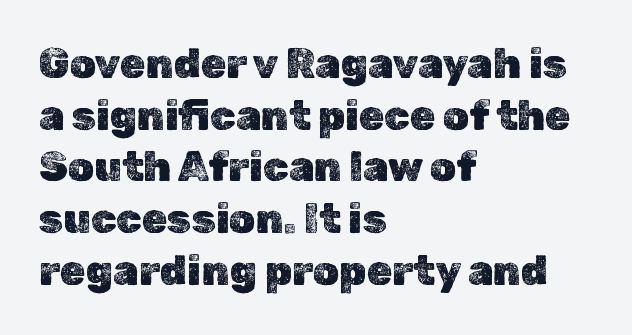
The image shows 41 px text type, upright; set left-aligned, normal line spacing (1.26x), normal letter spacing, not underlined; a medium x-height.
